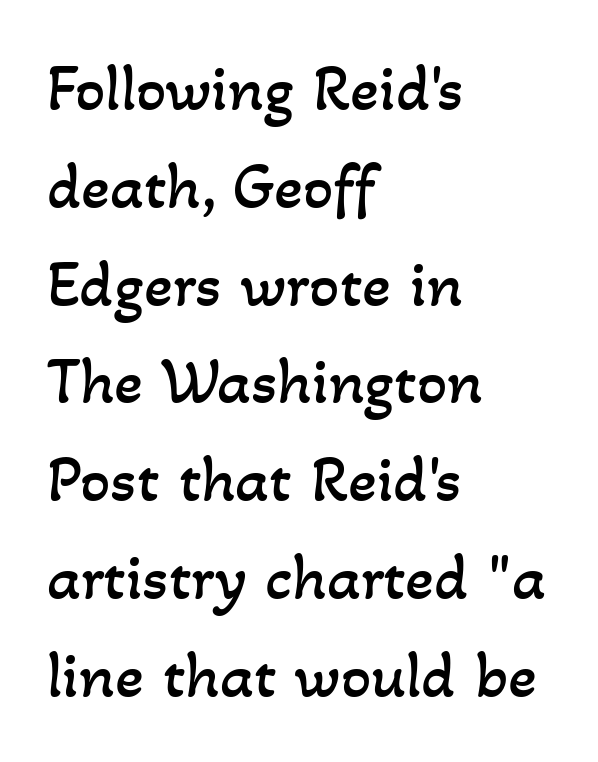
Q: Is the text bold? A: No.
Q: Is the text underlined? A: No.
Q: How is the paragraph aligned? A: Left-aligned.
Q: Is the spacing between letters normal or unusually wide? A: Normal.
Q: Is the spacing between lines tight, normal or loose? A: Normal.
Q: Width (condensed, normal, or wide)? A: Normal.
Q: Stroke contrast? A: Low.
Q: x-height? A: Small.
Q: Monospaced? A: No.
